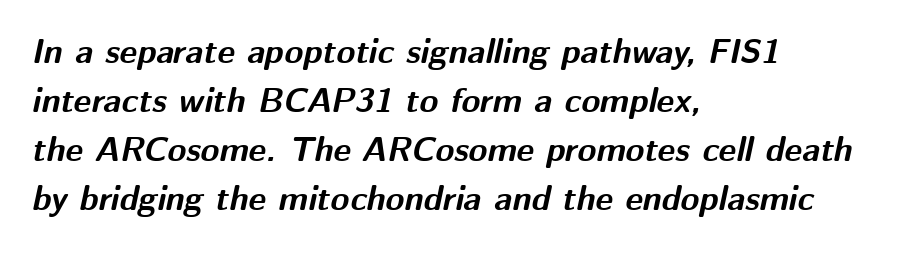
{"italic": "yes", "lean": "right", "slant_degrees": 12, "bold": "yes", "weight": "bold", "width": "normal", "stroke_contrast": "medium", "x_height": "medium", "monospaced": "no", "underline": "no", "align": "left", "line_spacing": "normal", "line_spacing_ratio": 1.44, "letter_spacing": "normal", "letter_spacing_em": 0.0, "glyph_px": 34}
